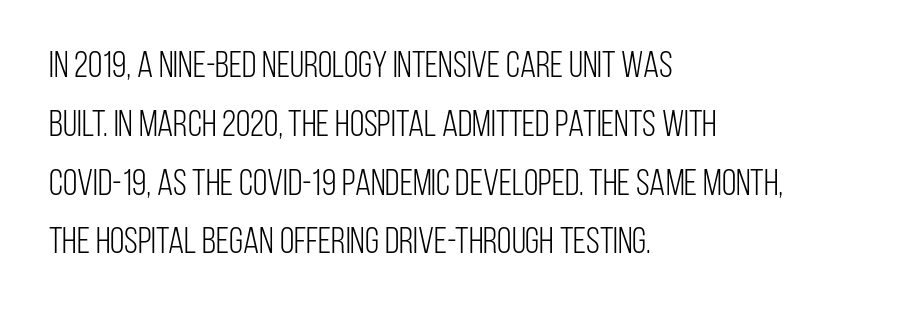
The image shows 37 px light, condensed sans-serif type, upright; set left-aligned, normal line spacing (1.59x), normal letter spacing, not underlined; low stroke contrast and a large x-height.
